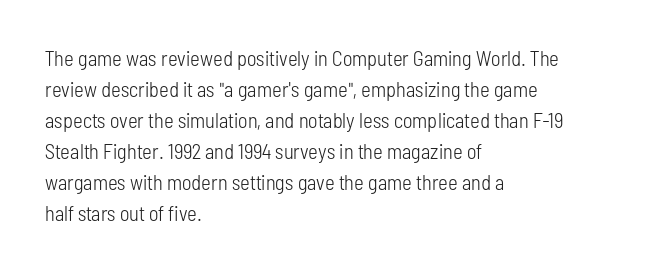
The image shows 21 px text type, upright; set left-aligned, normal line spacing (1.48x), normal letter spacing, not underlined.
